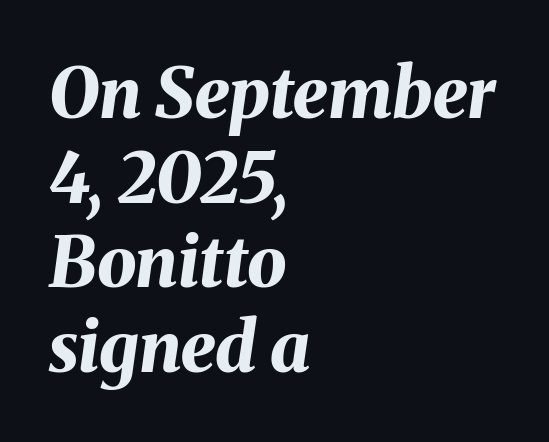
Q: Is the text bold? A: Yes.
Q: Is the text italic (slanted)? A: Yes, it leans right by about 8 degrees.
Q: Is the text underlined? A: No.
Q: How is the paragraph aligned? A: Left-aligned.
Q: Is the spacing between letters normal or unusually wide? A: Normal.
Q: Width (condensed, normal, or wide)? A: Normal.
Q: Stroke contrast? A: Medium.
Q: x-height? A: Medium.
Q: Monospaced? A: No.
